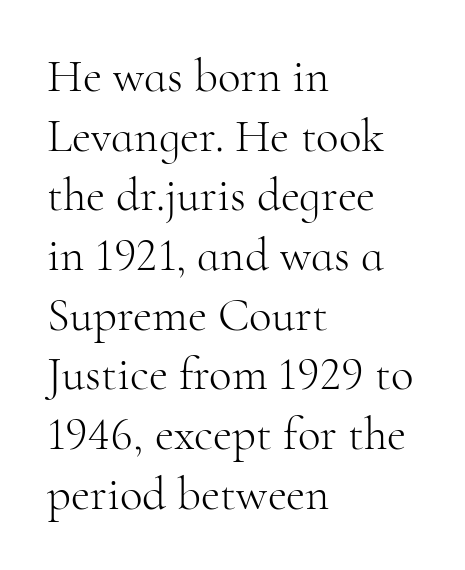
Q: Is the text bold? A: No.
Q: Is the text italic (slanted)? A: No, it is upright.
Q: Is the typeface a serif or a sans-serif typeface? A: Serif.
Q: Is the text underlined? A: No.
Q: How is the paragraph aligned? A: Left-aligned.
Q: Is the spacing between letters normal or unusually wide? A: Normal.
Q: Is the spacing between lines tight, normal or loose? A: Normal.
Q: Width (condensed, normal, or wide)? A: Normal.
Q: Stroke contrast? A: High.
Q: x-height? A: Small.
Q: Monospaced? A: No.
